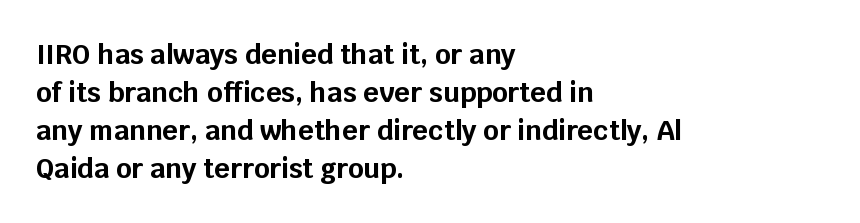
{"italic": "no", "bold": "yes", "underline": "no", "align": "left", "line_spacing": "normal", "line_spacing_ratio": 1.41, "letter_spacing": "normal", "letter_spacing_em": 0.0, "glyph_px": 27}
